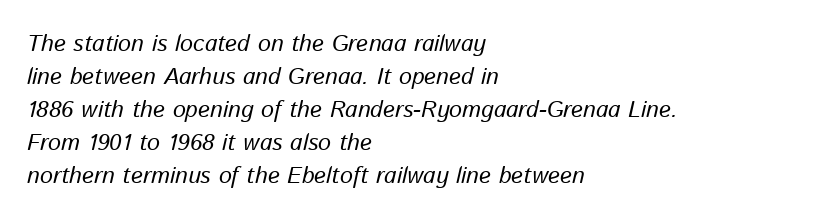
{"italic": "yes", "lean": "right", "slant_degrees": 13, "underline": "no", "align": "left", "line_spacing": "normal", "line_spacing_ratio": 1.44, "letter_spacing": "normal", "letter_spacing_em": 0.0, "glyph_px": 23}
